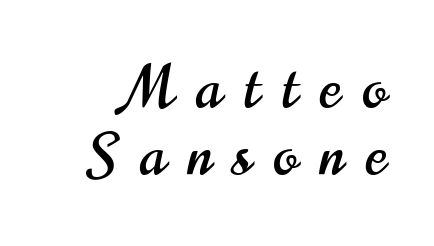
{"serif": "no", "width": "condensed", "stroke_contrast": "high", "x_height": "small", "monospaced": "no", "underline": "no", "line_spacing_ratio": 1.18, "letter_spacing": "wide", "letter_spacing_em": 0.39, "glyph_px": 57}
